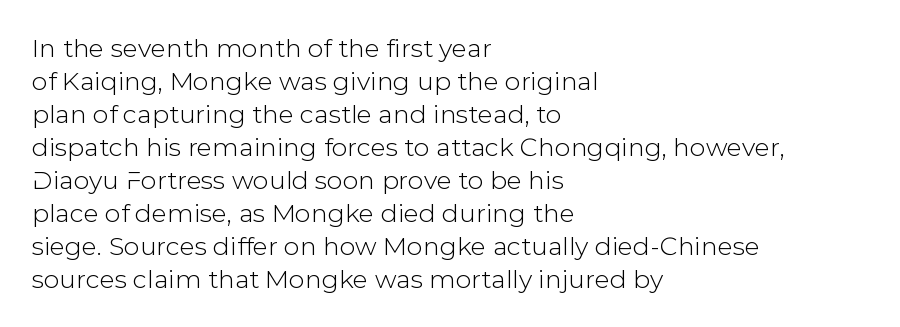
Every row of glyphs begins at an identical x-position on the left. Words appear dense and cohesive because spacing is normal. Unlike italic type, these characters show no tilt at all. Vertical spacing — default. Check under the words: just untouched page.
